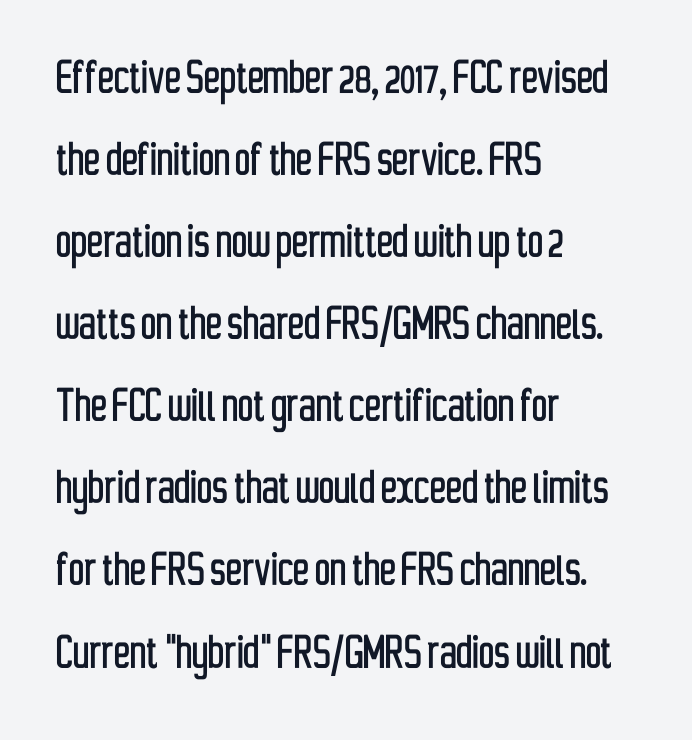
The image shows 54 px condensed sans-serif type, upright; set left-aligned, normal line spacing (1.52x), normal letter spacing, not underlined; low stroke contrast and a medium x-height.
